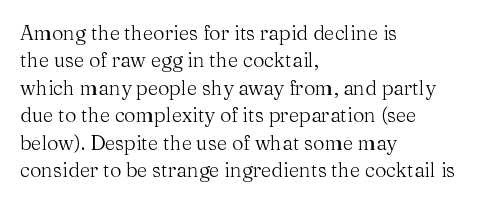
The image shows 20 px text type, upright; set left-aligned, normal line spacing (1.37x), normal letter spacing, not underlined.
